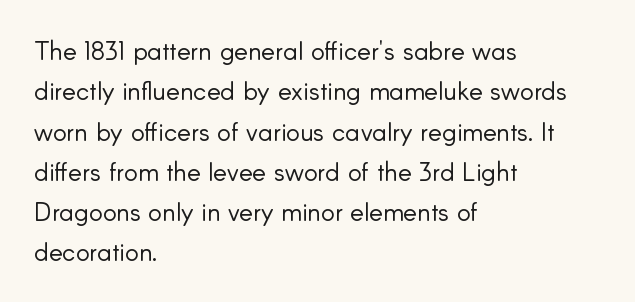
Q: Is the text bold? A: No.
Q: Is the text italic (slanted)? A: No, it is upright.
Q: Is the text underlined? A: No.
Q: How is the paragraph aligned? A: Left-aligned.
Q: Is the spacing between letters normal or unusually wide? A: Normal.
Q: Is the spacing between lines tight, normal or loose? A: Normal.
